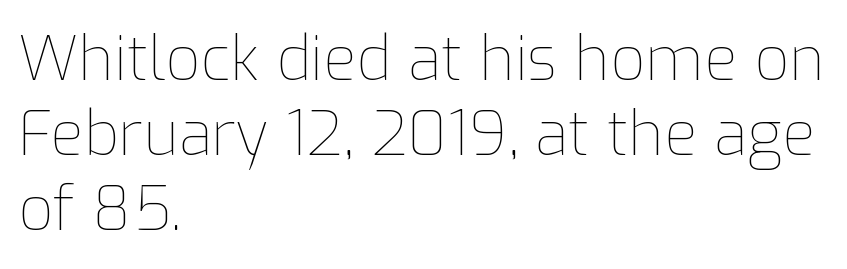
{"italic": "no", "bold": "no", "weight": "thin", "width": "normal", "stroke_contrast": "low", "x_height": "medium", "monospaced": "no", "underline": "no", "align": "left", "line_spacing_ratio": 1.23, "letter_spacing": "normal", "letter_spacing_em": 0.0, "glyph_px": 61}
